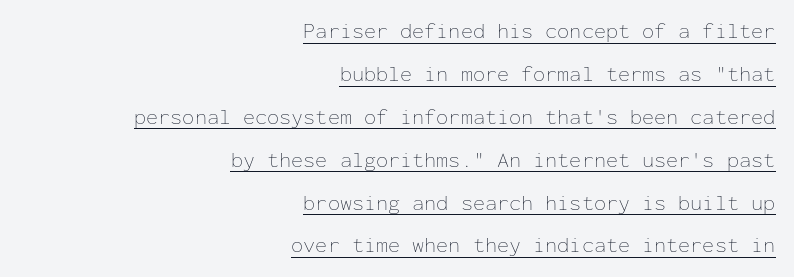
Q: Is the text bold? A: No.
Q: Is the text italic (slanted)? A: No, it is upright.
Q: Is the text underlined? A: Yes.
Q: How is the paragraph aligned? A: Right-aligned.
Q: Is the spacing between letters normal or unusually wide? A: Normal.
Q: Is the spacing between lines tight, normal or loose? A: Loose.
